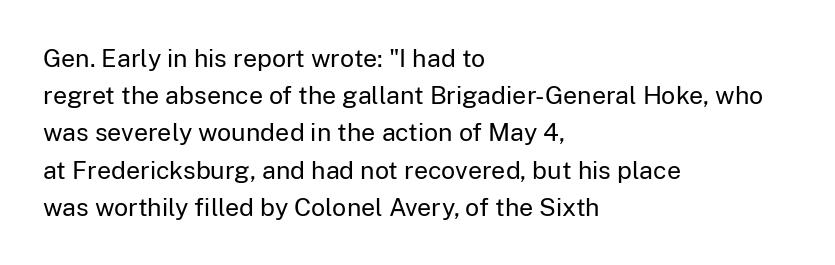
{"italic": "no", "bold": "no", "underline": "no", "align": "left", "line_spacing": "normal", "line_spacing_ratio": 1.49, "letter_spacing": "normal", "letter_spacing_em": 0.0, "glyph_px": 25}
